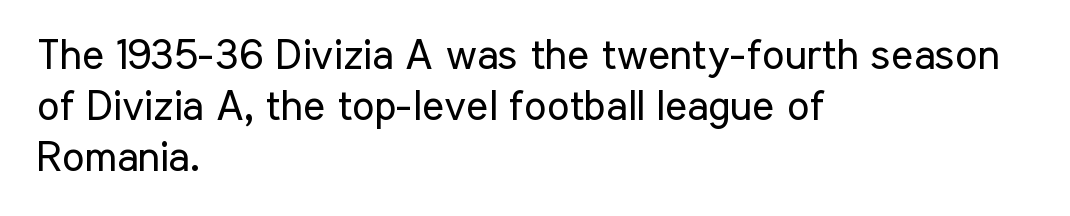
Q: Is the text bold? A: No.
Q: Is the text italic (slanted)? A: No, it is upright.
Q: Is the typeface a serif or a sans-serif typeface? A: Sans-serif.
Q: Is the text underlined? A: No.
Q: How is the paragraph aligned? A: Left-aligned.
Q: Is the spacing between letters normal or unusually wide? A: Normal.
Q: Width (condensed, normal, or wide)? A: Condensed.
Q: Stroke contrast? A: Low.
Q: x-height? A: Medium.
Q: Monospaced? A: No.
